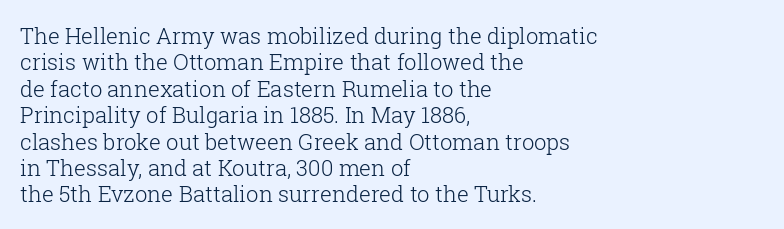
This sample uses an upright cut, with every glyph sitting square on the baseline. Underlining? Definitely not there. Heaviness? Minimal to ordinary, like unemphasized prose. Short note: letters normally spaced. Where is the straight margin? On the left.
